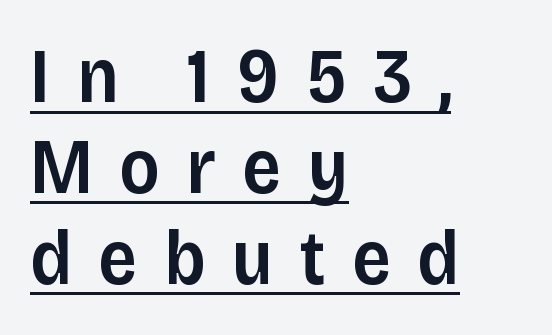
Heft: intermediate — a semibold. The rag falls on the right side of this text block. The rendered words wear a rule along their underside. The letters advance in unequal steps, a hallmark of proportional type.
